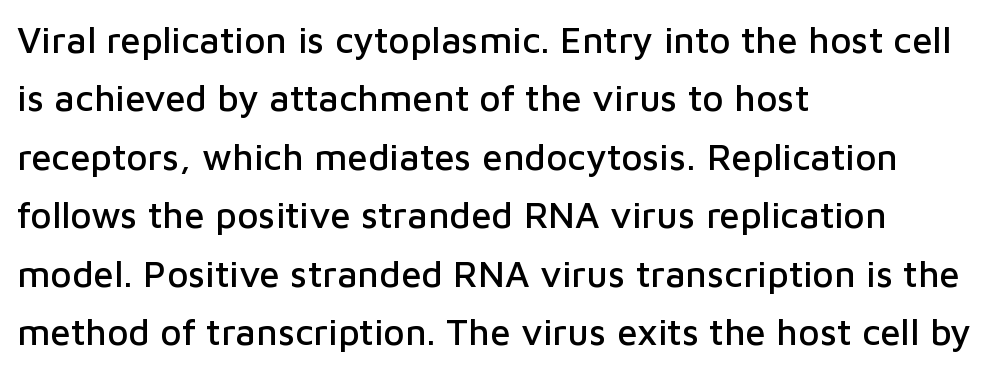
I'd call this a sans setting — the letters go barefoot. Each letter keeps its own natural width here, so spacing adapts to shape. Regular leading. Descender tails drop into unmarked territory. The letterforms sit shoulder to shoulder at normal distance. Notice how the stems are strictly vertical — no italics here.
